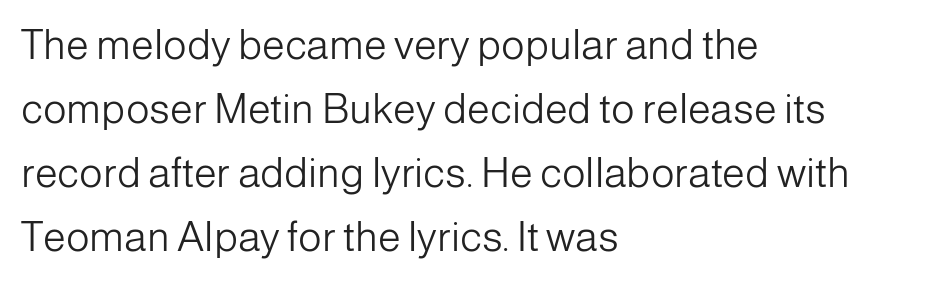
{"serif": "no", "italic": "no", "bold": "no", "weight": "light", "width": "normal", "stroke_contrast": "low", "x_height": "medium", "monospaced": "no", "underline": "no", "align": "left", "line_spacing": "normal", "line_spacing_ratio": 1.56, "letter_spacing": "normal", "letter_spacing_em": 0.0, "glyph_px": 41}
